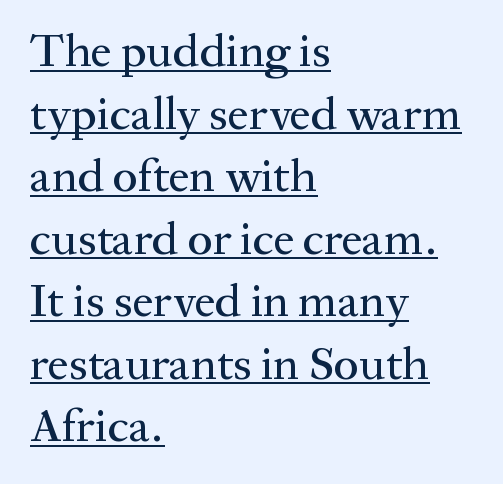
The image shows 47 px serif type, upright; set left-aligned, normal line spacing (1.33x), normal letter spacing, underlined; medium stroke contrast and a medium x-height.
